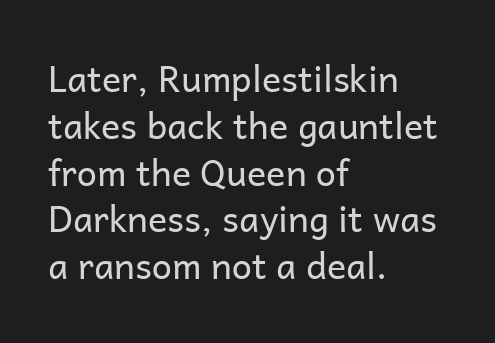
The image shows 36 px regular-weight sans-serif type, upright; set left-aligned, normal line spacing (1.3x), normal letter spacing, not underlined; low stroke contrast and a medium x-height.
